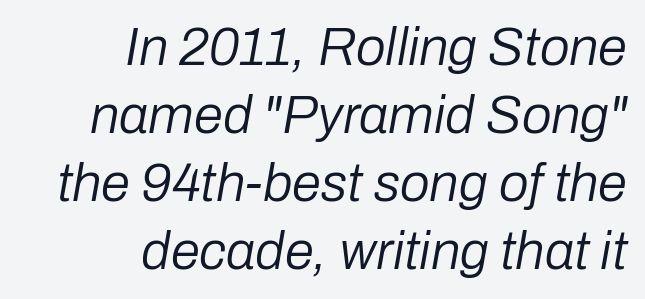
{"italic": "yes", "lean": "right", "slant_degrees": 10, "bold": "no", "weight": "regular", "width": "normal", "stroke_contrast": "low", "x_height": "medium", "monospaced": "no", "underline": "no", "align": "right", "line_spacing": "normal", "line_spacing_ratio": 1.28, "letter_spacing": "normal", "letter_spacing_em": 0.0, "glyph_px": 53}
